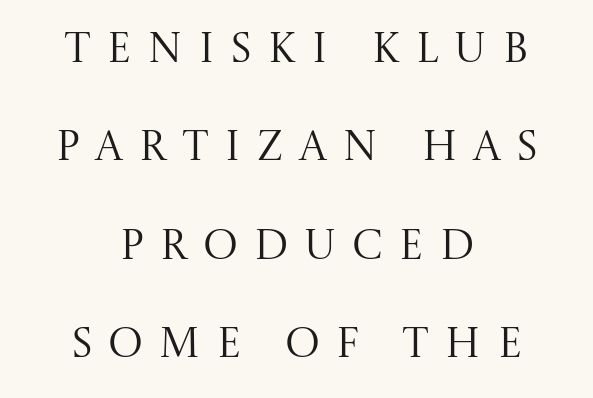
{"serif": "yes", "italic": "no", "bold": "no", "weight": "regular", "width": "normal", "stroke_contrast": "medium", "x_height": "large", "monospaced": "no", "underline": "no", "align": "center", "line_spacing": "loose", "line_spacing_ratio": 2.34, "letter_spacing": "wide", "letter_spacing_em": 0.36, "glyph_px": 42}
